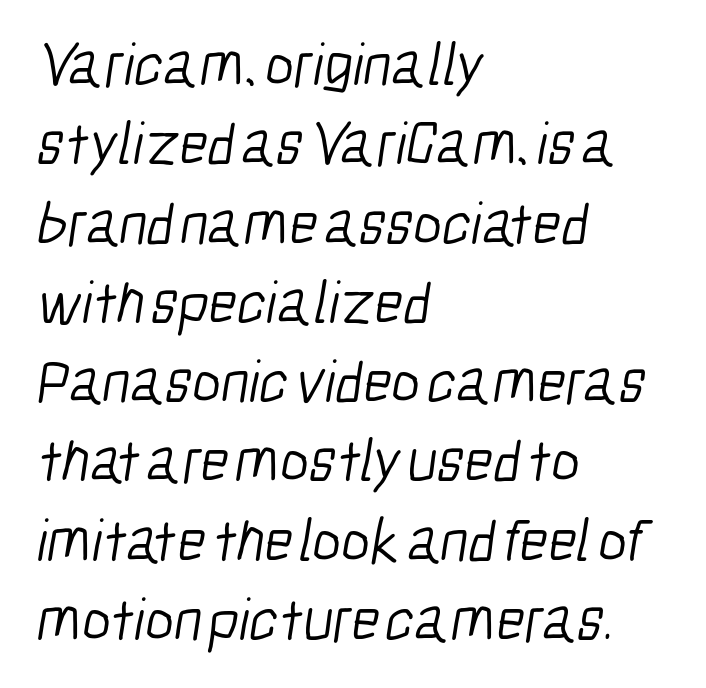
Q: Is the text bold? A: No.
Q: Is the typeface a serif or a sans-serif typeface? A: Sans-serif.
Q: Is the text underlined? A: No.
Q: How is the paragraph aligned? A: Left-aligned.
Q: Is the spacing between letters normal or unusually wide? A: Normal.
Q: Is the spacing between lines tight, normal or loose? A: Normal.
Q: Width (condensed, normal, or wide)? A: Condensed.
Q: Stroke contrast? A: Low.
Q: x-height? A: Medium.
Q: Monospaced? A: No.
